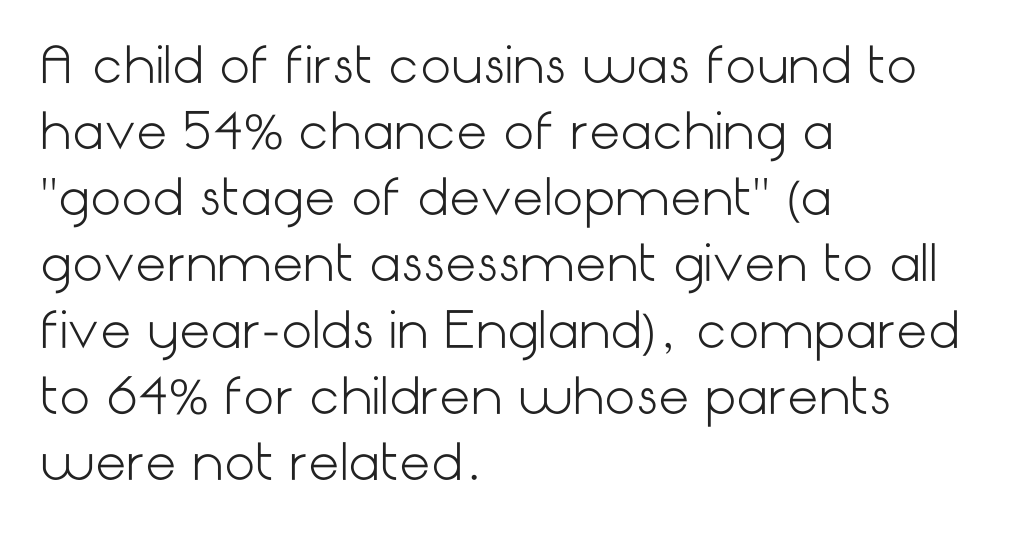
The image shows 49 px light sans-serif type, upright; set left-aligned, normal line spacing (1.35x), normal letter spacing, not underlined; low stroke contrast and a medium x-height.
